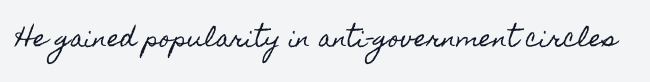
The image shows 23 px text type; set normal letter spacing, not underlined.
